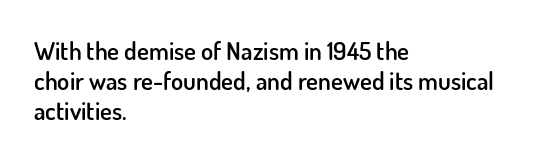
The rendering uses a semibold face; strokes are thickened but not to full bold. Horizontal alignment here is leftward, the default for most running prose. Nope, not italic — everything's standing straight. The letterforms sit shoulder to shoulder at normal distance.
